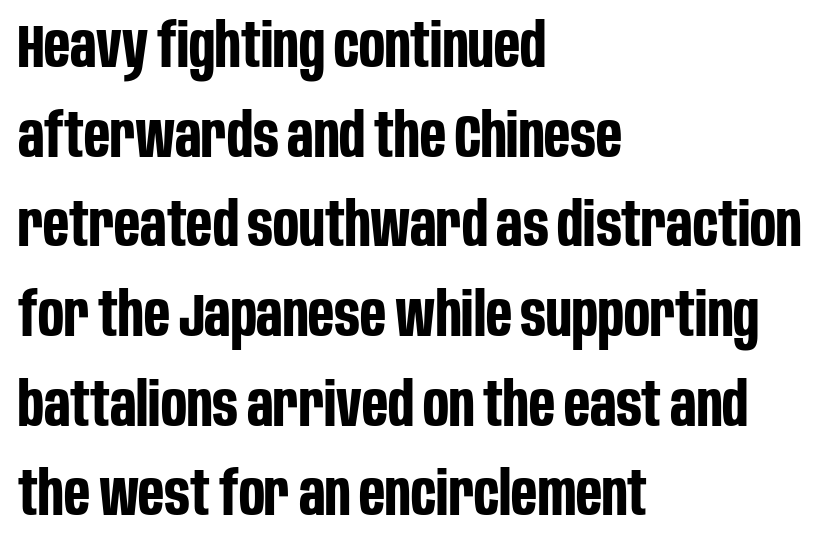
{"serif": "no", "italic": "no", "bold": "yes", "weight": "bold", "width": "condensed", "stroke_contrast": "low", "x_height": "large", "monospaced": "no", "underline": "no", "align": "left", "line_spacing": "normal", "line_spacing_ratio": 1.47, "letter_spacing": "normal", "letter_spacing_em": 0.0, "glyph_px": 61}
